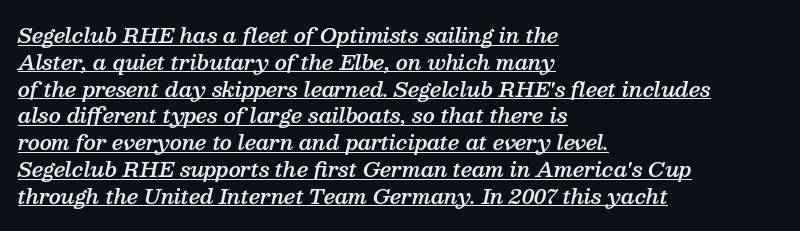
Regarding leading, the lines here are spaced in the standard way. Inter-character spacing is left at the font's built-in metrics. Horizontally, the lines are justified to the leading edge only. Compared with ordinary roman type, these characters are visibly tilted. This is the in-between weight designers call semibold or demi. A continuous stroke trails under the words, as in a hyperlink.
